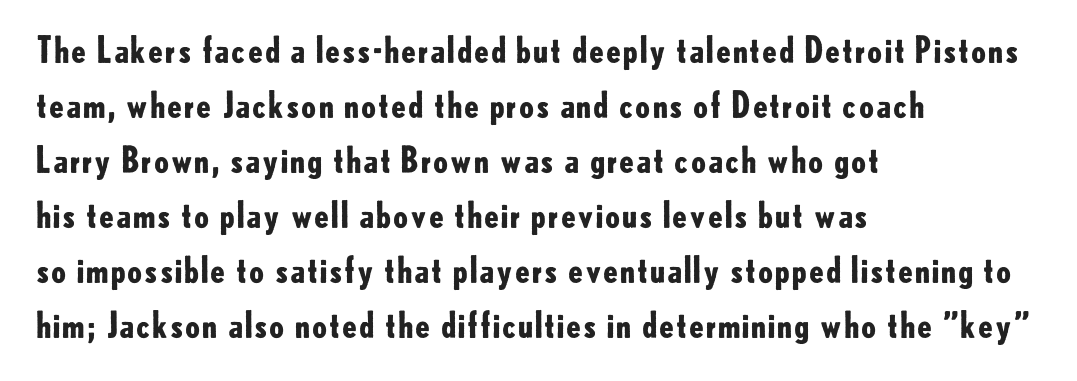
{"serif": "no", "italic": "no", "bold": "yes", "weight": "bold", "width": "normal", "stroke_contrast": "low", "x_height": "small", "monospaced": "no", "underline": "no", "align": "left", "line_spacing": "normal", "line_spacing_ratio": 1.57, "letter_spacing": "normal", "letter_spacing_em": 0.0, "glyph_px": 35}
